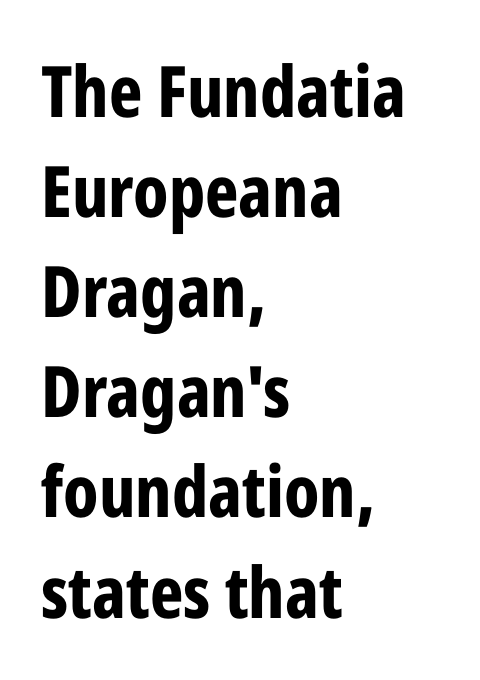
What weight is shown? A full bold with thick strokes. Glyph-to-glyph distance matches everyday printed text. Line starts are locked; line ends wander. If you drew a line through each stem, it would be perfectly vertical. Regarding leading, the lines here are spaced in the standard way.
